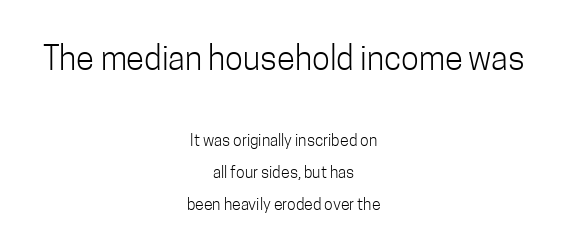
Q: Is the text bold? A: No.
Q: Is the text italic (slanted)? A: No, it is upright.
Q: Is the typeface a serif or a sans-serif typeface? A: Sans-serif.
Q: Is the text underlined? A: No.
Q: How is the paragraph aligned? A: Centered.
Q: Is the spacing between letters normal or unusually wide? A: Normal.
Q: Is the spacing between lines tight, normal or loose? A: Loose.
Q: Which block of text is set in a larger size, the first (top) or the second (bottom)? A: The first (top) one.
Q: Width (condensed, normal, or wide)? A: Condensed.
Q: Stroke contrast? A: Low.
Q: x-height? A: Medium.
Q: Monospaced? A: No.
